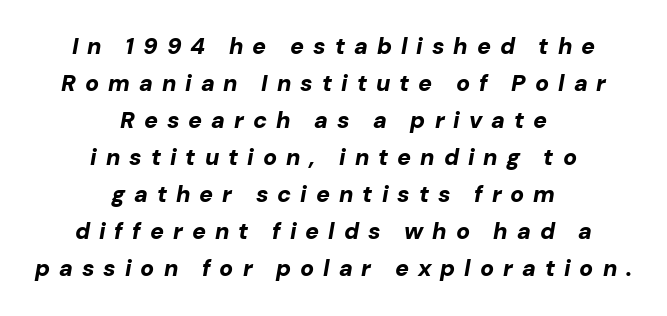
{"italic": "yes", "lean": "right", "slant_degrees": 10, "bold": "yes", "underline": "no", "align": "center", "line_spacing": "normal", "line_spacing_ratio": 1.61, "letter_spacing": "wide", "letter_spacing_em": 0.39, "glyph_px": 23}
